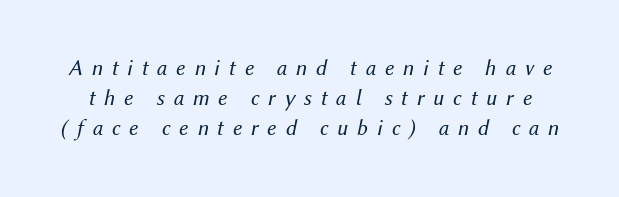
The image shows 22 px text type, italic (leaning right); set normal line spacing (1.37x), unusually wide letter spacing (+0.4 em), not underlined.
